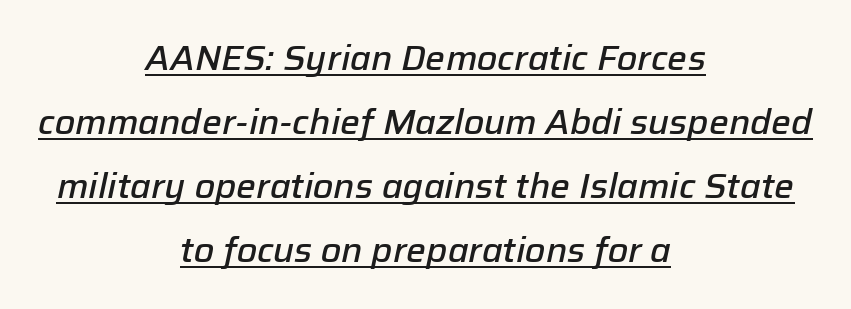
Standard letterfit; no display-style spreading of the glyphs. The glyphs are accompanied by a horizontal stroke just below them. The passage shown leans; its letterforms are oblique. A semibold gives these letters moderate extra thickness, short of bold. Character widths vary here, with narrow letters taking less room than wide ones. Does the copy run flush right? No — it is centered line by line.
